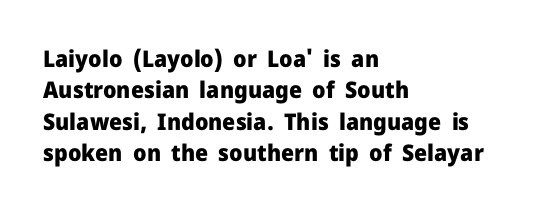
The image shows 23 px bold type, upright; set left-aligned, normal line spacing (1.36x), normal letter spacing, not underlined.
